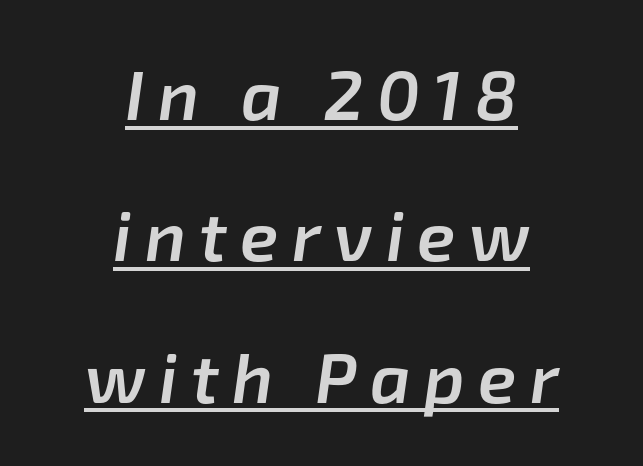
Q: Is the text bold? A: Semi-bold.
Q: Is the text italic (slanted)? A: Yes, it leans right by about 8 degrees.
Q: Is the text underlined? A: Yes.
Q: How is the paragraph aligned? A: Centered.
Q: Is the spacing between lines tight, normal or loose? A: Loose.
Q: Width (condensed, normal, or wide)? A: Normal.
Q: Stroke contrast? A: Low.
Q: x-height? A: Medium.
Q: Monospaced? A: No.
